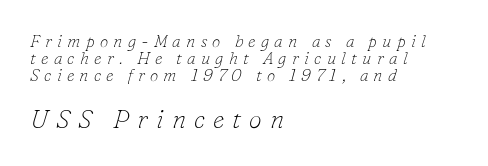
Q: Is the text bold? A: No.
Q: Is the text italic (slanted)? A: Yes, it leans right by about 16 degrees.
Q: Is the text underlined? A: No.
Q: How is the paragraph aligned? A: Left-aligned.
Q: Is the spacing between letters normal or unusually wide? A: Unusually wide.
Q: Is the spacing between lines tight, normal or loose? A: Tight.
Q: Which block of text is set in a larger size, the first (top) or the second (bottom)? A: The second (bottom) one.
